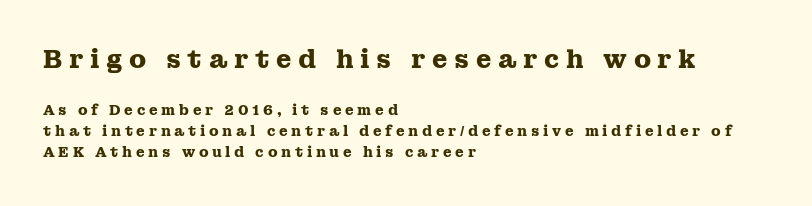
The image shows 25 px bold type, upright; set left-aligned, normal line spacing (1.51x), unusually wide letter spacing (+0.26 em), not underlined; the first (top) block is 1.79x larger.
